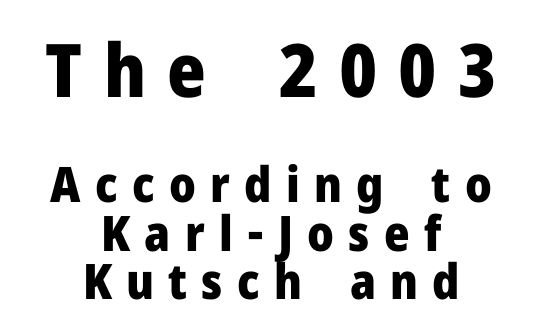
Q: Is the text bold? A: Yes.
Q: Is the text italic (slanted)? A: No, it is upright.
Q: Is the typeface a serif or a sans-serif typeface? A: Sans-serif.
Q: Is the text underlined? A: No.
Q: How is the paragraph aligned? A: Centered.
Q: Is the spacing between letters normal or unusually wide? A: Unusually wide.
Q: Is the spacing between lines tight, normal or loose? A: Tight.
Q: Which block of text is set in a larger size, the first (top) or the second (bottom)? A: The first (top) one.
Q: Width (condensed, normal, or wide)? A: Normal.
Q: Stroke contrast? A: Low.
Q: x-height? A: Medium.
Q: Monospaced? A: No.
